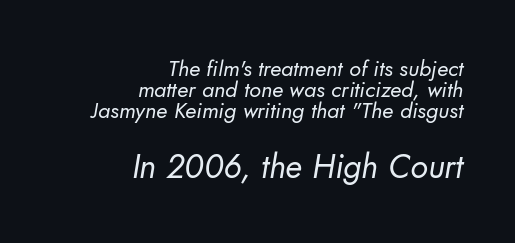
The image shows 33 px regular-weight sans-serif type; set right-aligned, tight line spacing (0.96x), normal letter spacing, not underlined; the second (bottom) block is 1.5x larger; low stroke contrast and a small x-height.
